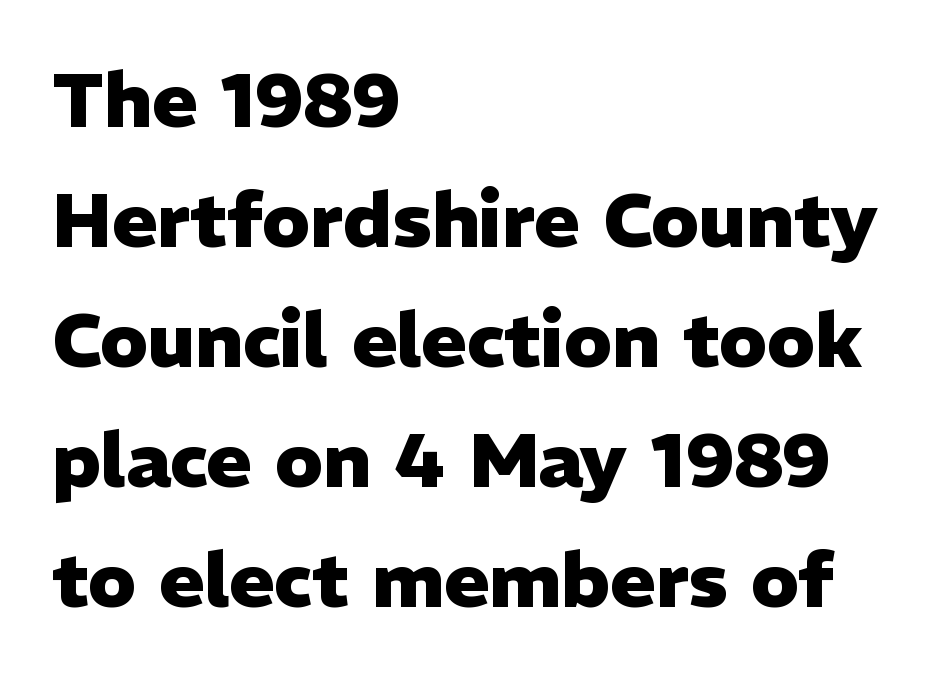
{"serif": "no", "italic": "no", "bold": "yes", "weight": "heavy", "width": "normal", "stroke_contrast": "low", "x_height": "medium", "monospaced": "no", "underline": "no", "align": "left", "line_spacing": "normal", "line_spacing_ratio": 1.58, "letter_spacing": "normal", "letter_spacing_em": 0.0, "glyph_px": 76}
